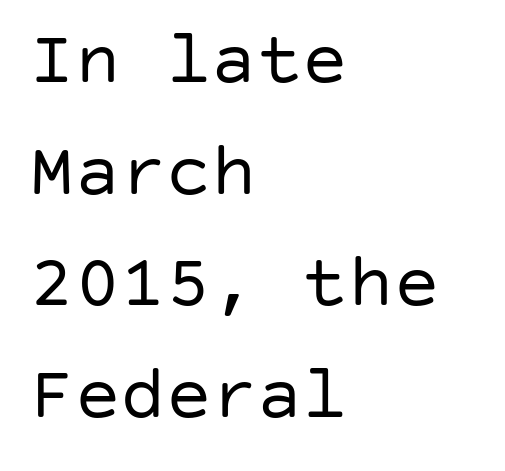
Q: Is the text bold? A: No.
Q: Is the text italic (slanted)? A: No, it is upright.
Q: Is the typeface a serif or a sans-serif typeface? A: Sans-serif.
Q: Is the text underlined? A: No.
Q: How is the paragraph aligned? A: Left-aligned.
Q: Is the spacing between letters normal or unusually wide? A: Normal.
Q: Is the spacing between lines tight, normal or loose? A: Normal.
Q: Width (condensed, normal, or wide)? A: Normal.
Q: Stroke contrast? A: Low.
Q: x-height? A: Large.
